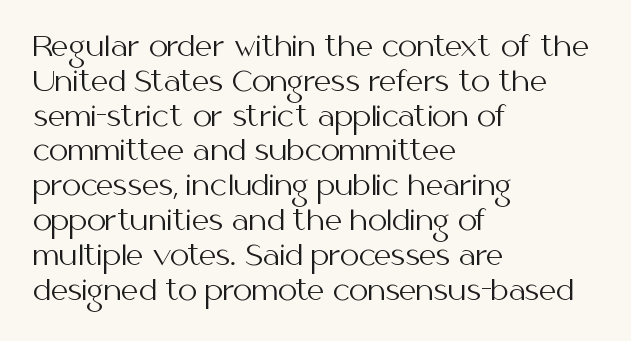
{"italic": "no", "bold": "no", "underline": "no", "align": "left", "line_spacing": "normal", "line_spacing_ratio": 1.29, "letter_spacing": "normal", "letter_spacing_em": 0.0, "glyph_px": 27}
